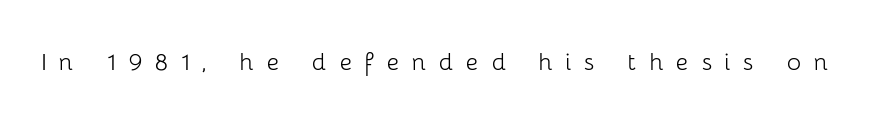
The zone under the glyphs is completely vacant. Tracking here is generous; glyphs stand well apart from one another. Here the designer chose a conventional face with non-uniform glyph widths. Stems and bowls with no extra thickness — not bold. The letters stand upright; this is a roman face. The passage shown is typeset with a sans-serif family.
